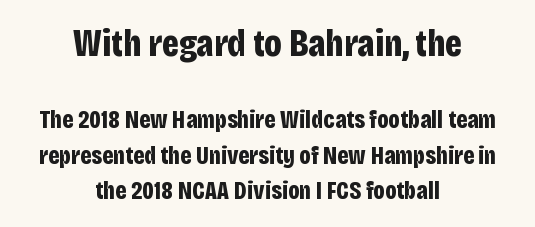
The image shows 38 px bold, condensed sans-serif type, upright; set centered, normal line spacing (1.42x), normal letter spacing, not underlined; the first (top) block is 1.52x larger; low stroke contrast and a large x-height.
